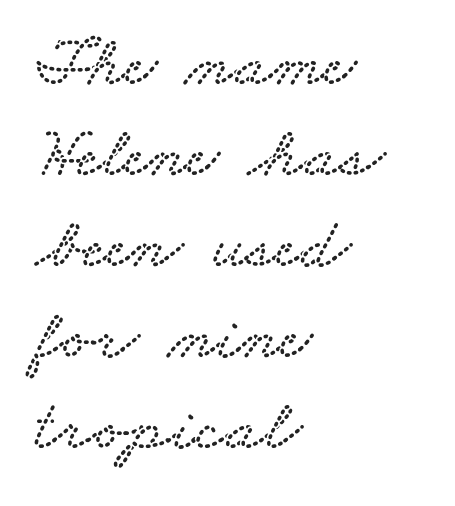
{"serif": "yes", "width": "wide", "stroke_contrast": "low", "x_height": "small", "monospaced": "no", "underline": "no", "align": "left", "line_spacing": "normal", "line_spacing_ratio": 1.28, "letter_spacing": "normal", "letter_spacing_em": 0.0, "glyph_px": 71}
